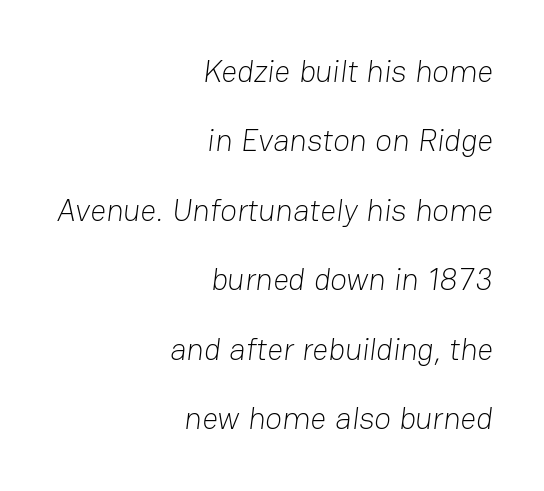
The image shows 31 px light sans-serif type; set right-aligned, loose line spacing (2.24x), normal letter spacing, not underlined; low stroke contrast and a medium x-height.
